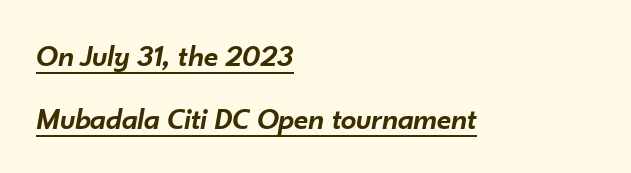
A student would call this left alignment; a typographer would say flush left, rag right. Underline: present. Honestly, the rows look like they've been pulled way apart. Proportional: the letters do not fall into vertical columns. Would a proofreader flag this as italicized? Yes.
